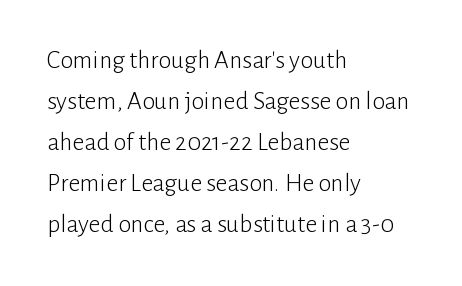
{"italic": "no", "bold": "no", "underline": "no", "align": "left", "line_spacing": "normal", "line_spacing_ratio": 1.58, "letter_spacing": "normal", "letter_spacing_em": 0.0, "glyph_px": 26}
